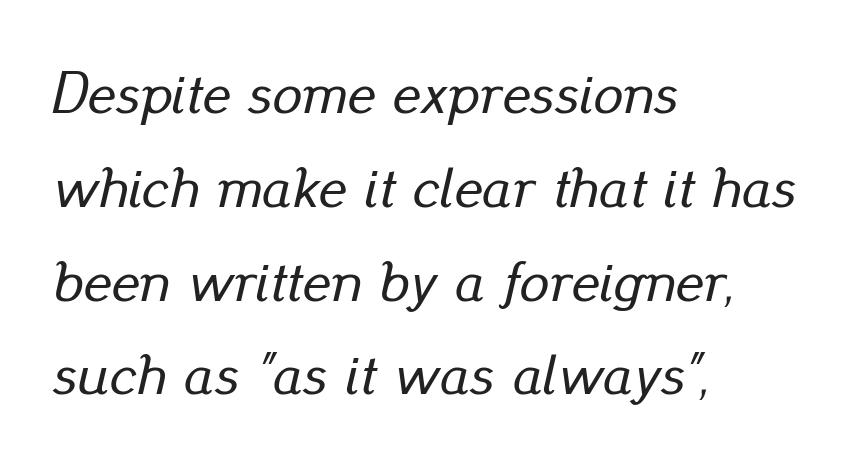
The image shows 59 px text type, italic (leaning right); set left-aligned, normal line spacing (1.59x), normal letter spacing, not underlined; low stroke contrast and a small x-height.
